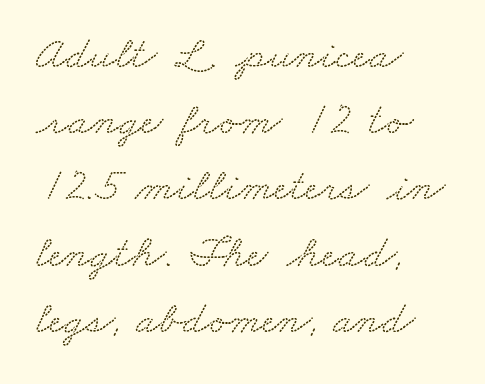
Q: Is the text underlined? A: No.
Q: How is the paragraph aligned? A: Left-aligned.
Q: Is the spacing between letters normal or unusually wide? A: Normal.
Q: Is the spacing between lines tight, normal or loose? A: Normal.
Q: Width (condensed, normal, or wide)? A: Wide.
Q: Stroke contrast? A: Low.
Q: x-height? A: Small.
Q: Monospaced? A: No.
